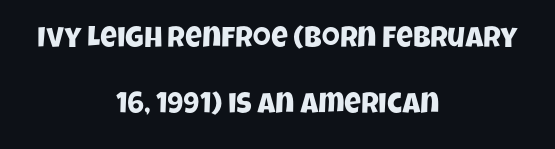
The image shows 29 px condensed sans-serif type; set centered, loose line spacing (2.29x), normal letter spacing, not underlined; low stroke contrast and a large x-height.
